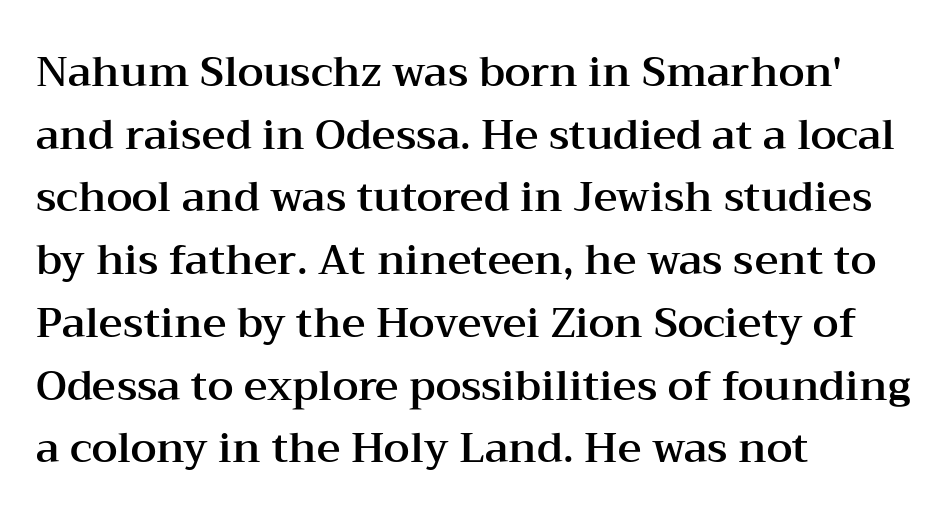
{"serif": "yes", "italic": "no", "width": "wide", "stroke_contrast": "medium", "x_height": "medium", "monospaced": "no", "underline": "no", "align": "left", "line_spacing": "normal", "line_spacing_ratio": 1.53, "letter_spacing": "normal", "letter_spacing_em": 0.0, "glyph_px": 41}
